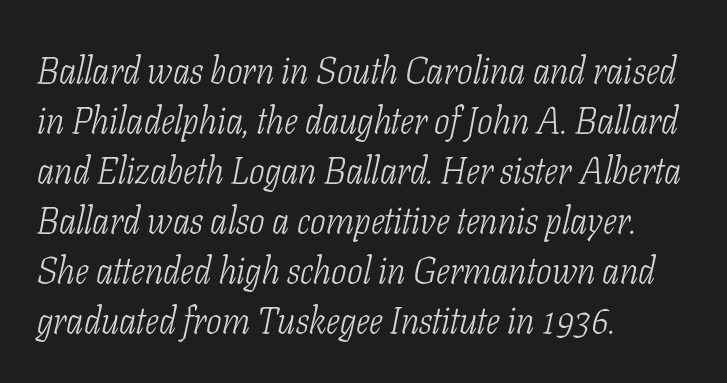
The font's italic variant was chosen for this text. Glyph-to-glyph distance matches everyday printed text. Nothing heavy about these letters — not bold at all. These lines are rendered in a variable-pitch font. The text was rendered using a seriffed face with decorative stroke endings.
